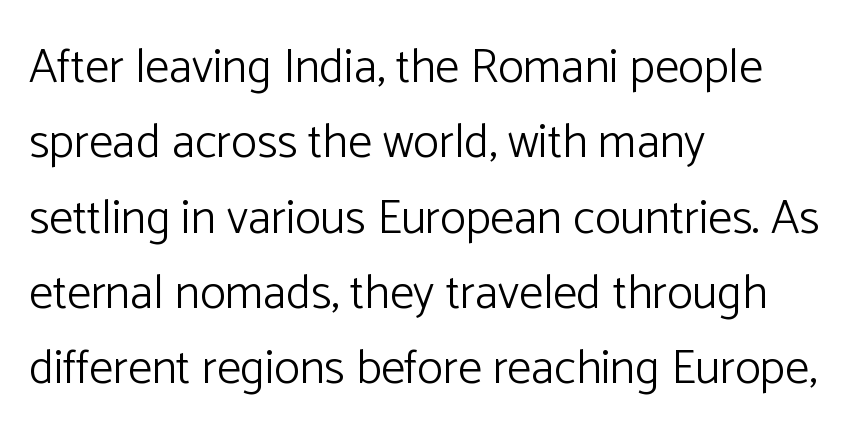
{"serif": "no", "italic": "no", "bold": "no", "weight": "light", "width": "normal", "stroke_contrast": "low", "x_height": "medium", "monospaced": "no", "underline": "no", "align": "left", "line_spacing": "normal", "line_spacing_ratio": 1.57, "letter_spacing": "normal", "letter_spacing_em": 0.0, "glyph_px": 48}
